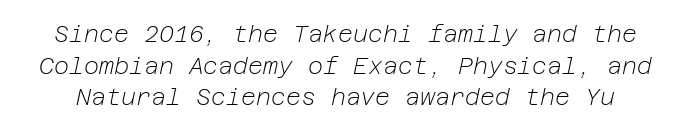
Anything drawn beneath the words? Only blank space. Summary of weight: not heavy and not bold. Here the glyphs are tracked normally, forming tight word shapes. The axis of the letterforms is tilted away from vertical. Successive baselines arrive at the customary interval.
